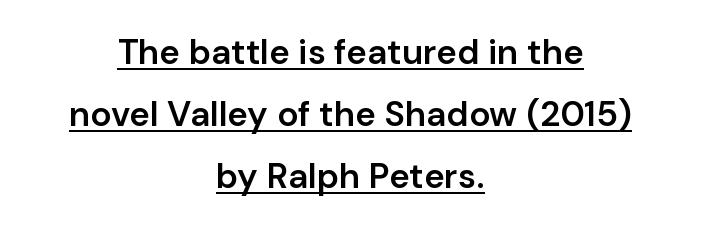
The image shows 35 px semibold sans-serif type, upright; set centered, line spacing 1.77x, normal letter spacing, underlined; low stroke contrast and a medium x-height.
